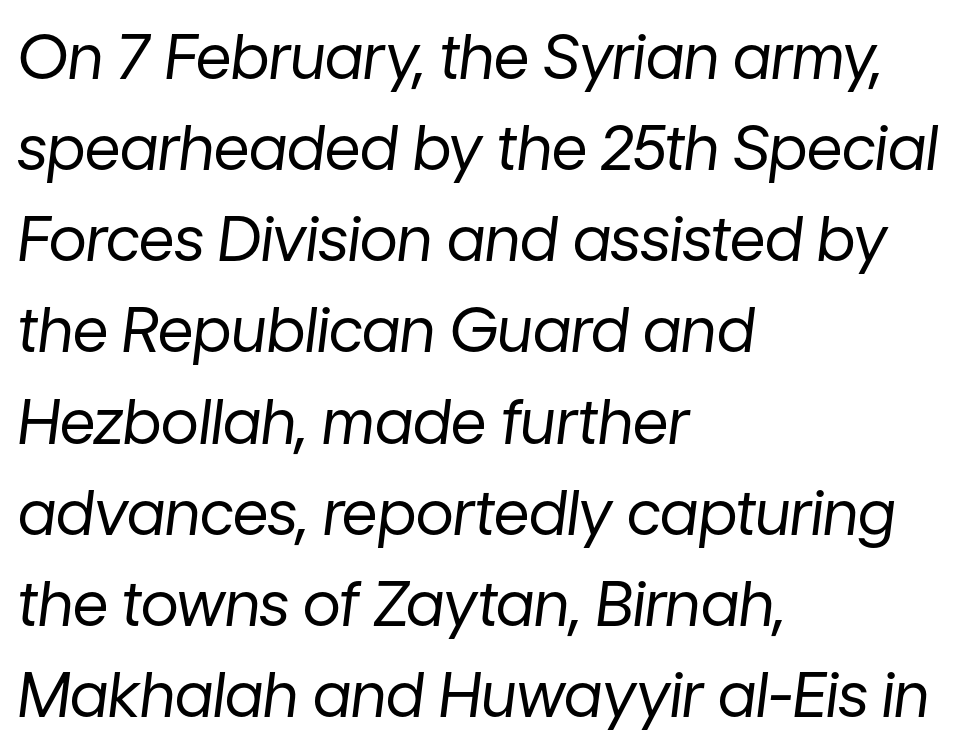
The image shows 62 px regular-weight type, italic (leaning right); set left-aligned, normal line spacing (1.47x), normal letter spacing, not underlined; low stroke contrast and a medium x-height.
